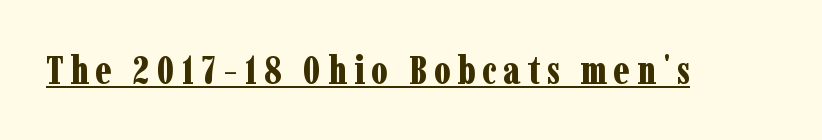
{"serif": "yes", "italic": "no", "bold": "yes", "weight": "bold", "width": "condensed", "stroke_contrast": "low", "x_height": "medium", "monospaced": "no", "underline": "yes", "glyph_px": 39}
